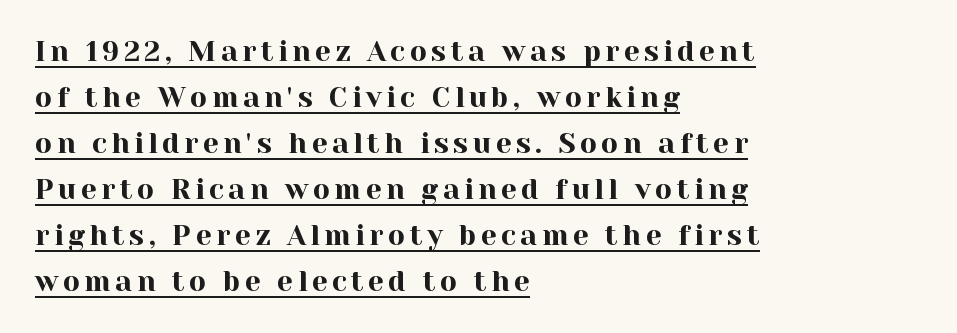
The rag falls on the right side of this text block. Note the varied advance widths — an 'i' is clearly narrower than an 'm'. The space between consecutive lines is moderate. Unlike a clean sans, this face finishes its strokes with serifs.
